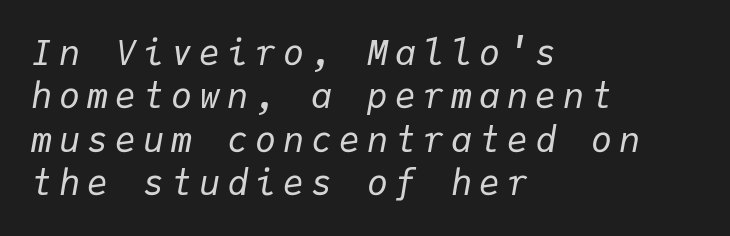
Q: Is the text bold? A: No.
Q: Is the text italic (slanted)? A: Yes, it leans right by about 9 degrees.
Q: Is the text underlined? A: No.
Q: How is the paragraph aligned? A: Left-aligned.
Q: Is the spacing between letters normal or unusually wide? A: Unusually wide.
Q: Width (condensed, normal, or wide)? A: Normal.
Q: Stroke contrast? A: Low.
Q: x-height? A: Medium.
Q: Monospaced? A: Yes.
